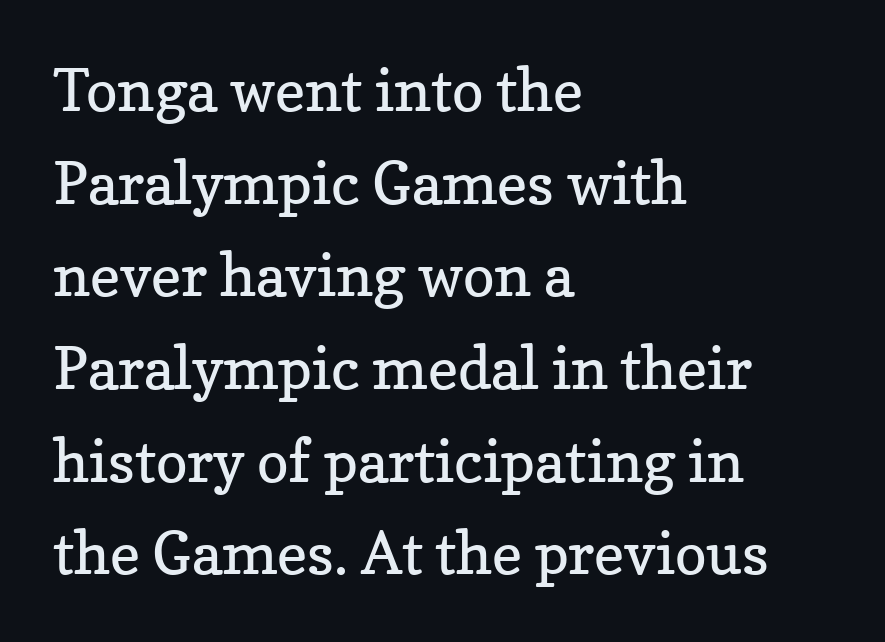
Q: Is the text bold? A: No.
Q: Is the text italic (slanted)? A: No, it is upright.
Q: Is the typeface a serif or a sans-serif typeface? A: Serif.
Q: Is the text underlined? A: No.
Q: How is the paragraph aligned? A: Left-aligned.
Q: Is the spacing between letters normal or unusually wide? A: Normal.
Q: Is the spacing between lines tight, normal or loose? A: Normal.
Q: Width (condensed, normal, or wide)? A: Normal.
Q: Stroke contrast? A: Low.
Q: x-height? A: Medium.
Q: Monospaced? A: No.
